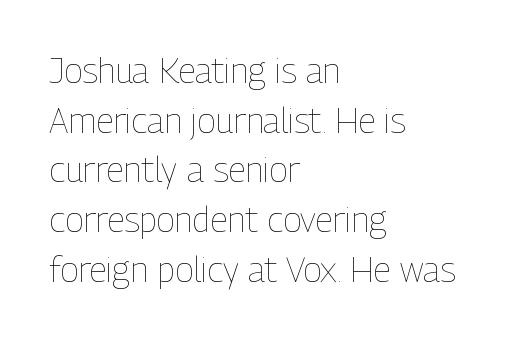
{"italic": "no", "bold": "no", "weight": "thin", "width": "condensed", "stroke_contrast": "low", "x_height": "medium", "monospaced": "no", "underline": "no", "align": "left", "line_spacing": "normal", "line_spacing_ratio": 1.42, "letter_spacing": "normal", "letter_spacing_em": 0.0, "glyph_px": 35}
